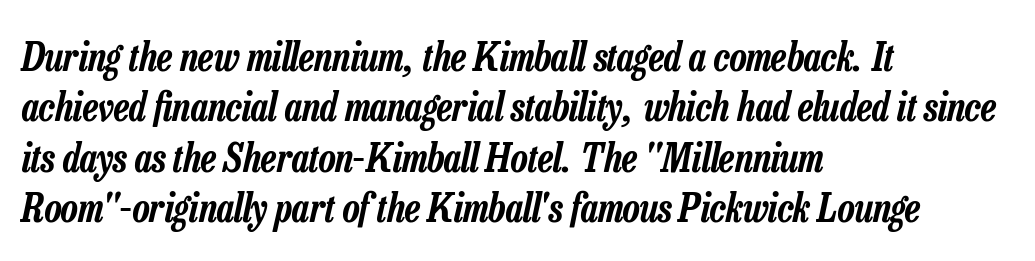
These lines are rendered in a variable-pitch font. The letterforms sit shoulder to shoulder at normal distance. Would a proofreader flag this as italicized? Yes. Underline: absent. Horizontal alignment here is leftward, the default for most running prose. The passage shown stacks its lines at a standard gap.
